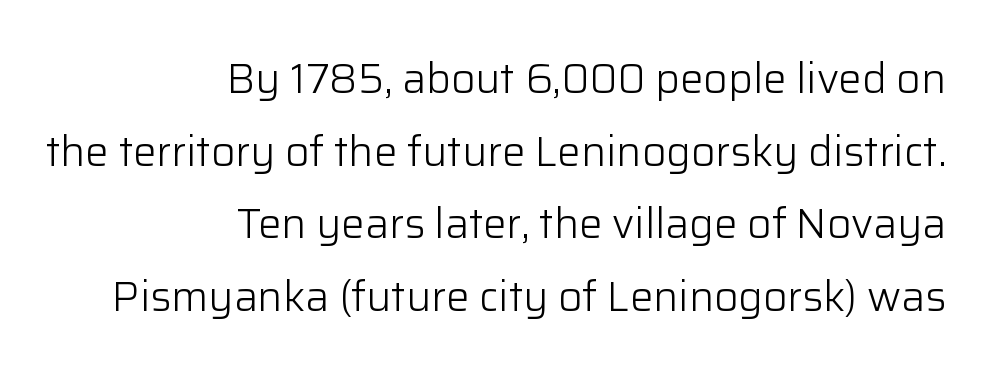
{"serif": "no", "italic": "no", "bold": "no", "weight": "light", "width": "normal", "stroke_contrast": "low", "x_height": "medium", "monospaced": "no", "underline": "no", "align": "right", "line_spacing_ratio": 1.73, "letter_spacing": "normal", "letter_spacing_em": 0.0, "glyph_px": 42}
